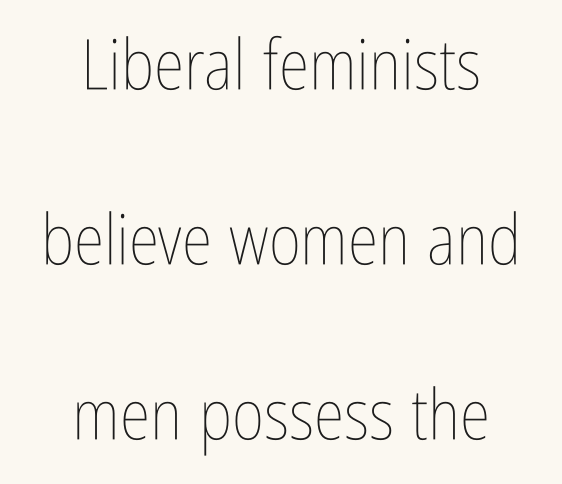
The image shows 70 px thin, condensed type, upright; set centered, loose line spacing (2.5x), normal letter spacing, not underlined; low stroke contrast and a medium x-height.
